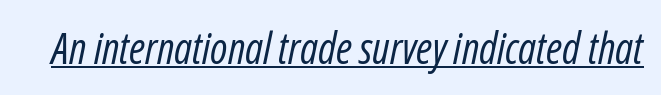
{"italic": "yes", "lean": "right", "slant_degrees": 12, "bold": "no", "weight": "regular", "width": "condensed", "stroke_contrast": "low", "x_height": "medium", "monospaced": "no", "underline": "yes", "letter_spacing": "normal", "letter_spacing_em": 0.0, "glyph_px": 43}
